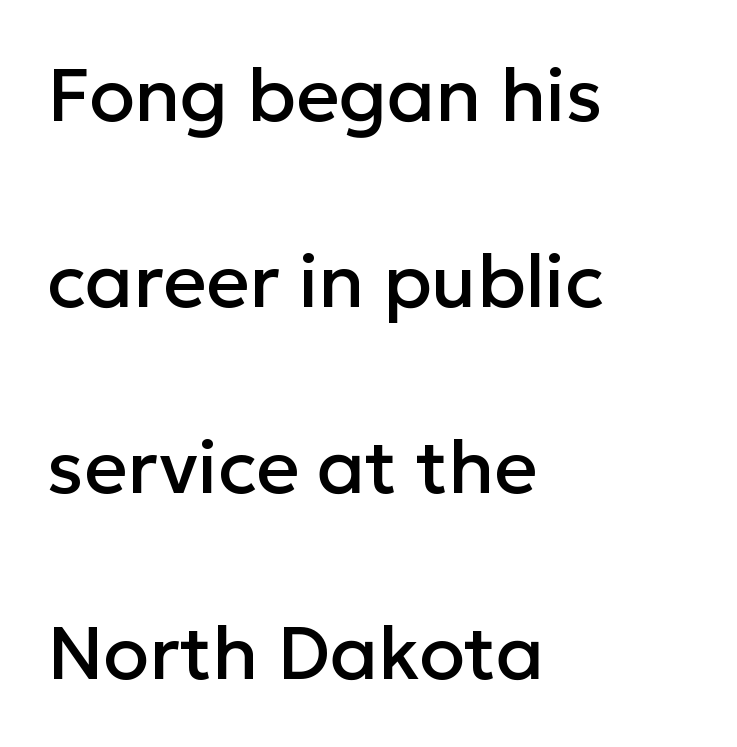
{"serif": "no", "italic": "no", "width": "normal", "stroke_contrast": "low", "x_height": "medium", "monospaced": "no", "underline": "no", "align": "left", "line_spacing": "loose", "line_spacing_ratio": 2.48, "letter_spacing": "normal", "letter_spacing_em": 0.0, "glyph_px": 75}
